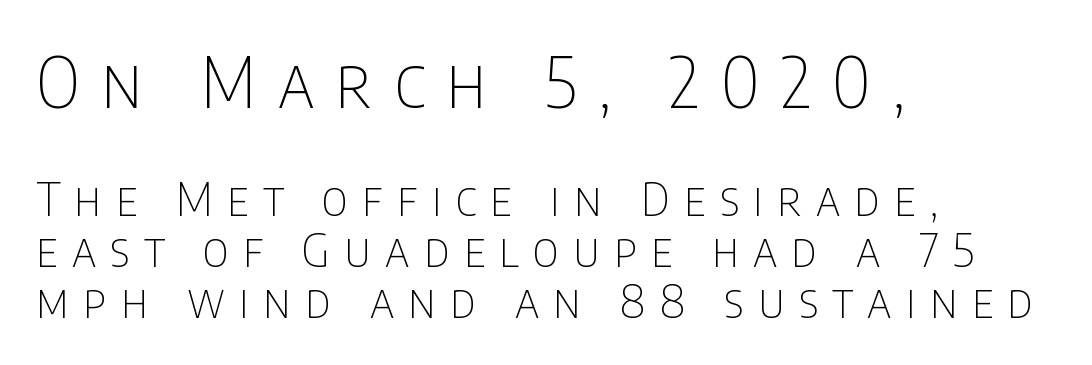
The lettering holds an erect, upright posture throughout. These lines stack with their left ends in a neat column. These lines are rendered in a variable-pitch font. The face used here is rendered with a markedly widened letterfit. Stem width sits at or under what a default text font uses.
